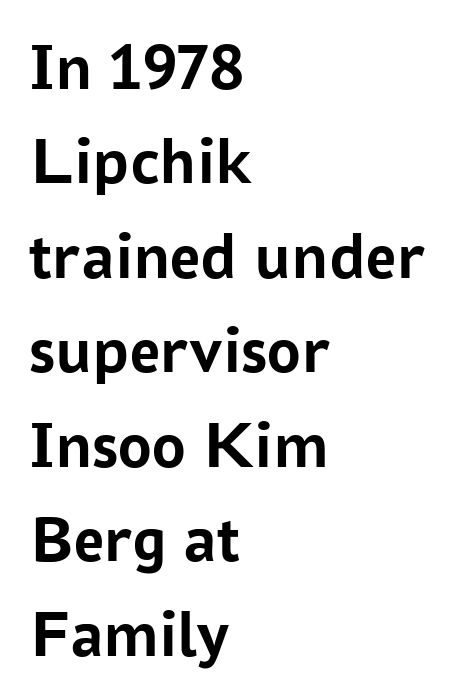
The compositor pushed each line to the left boundary. One glance says typical: line gaps are just what's usual. Do the characters align in a grid? No, the font is proportional. The lettering holds an erect, upright posture throughout. Look at the tracking — it's just the regular setting, nothing added. The glyphs are unaccompanied by any horizontal stroke below them.
